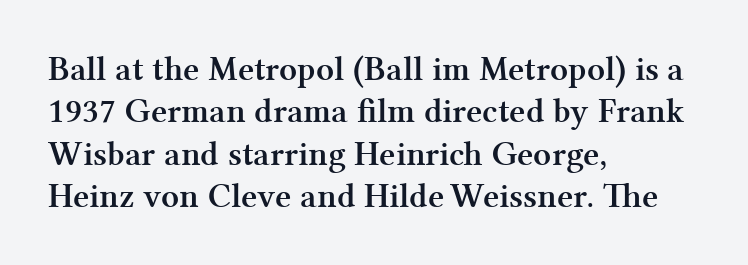
Observe the ordinary spacing: letters are neighbours, not strangers. Every letter is thick-stroked: bold, no question. Every character sits straight up, as roman type does. Anything drawn beneath the words? Only blank space.
